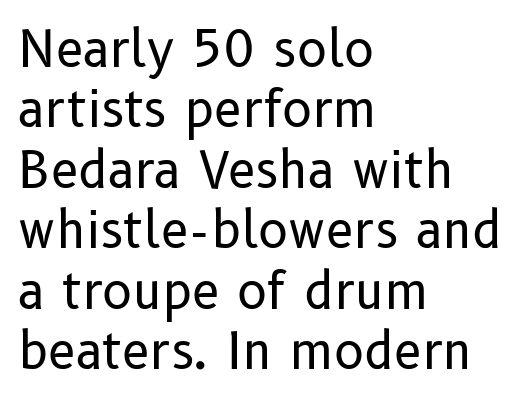
{"serif": "no", "italic": "no", "bold": "no", "weight": "regular", "width": "normal", "stroke_contrast": "low", "x_height": "medium", "monospaced": "no", "underline": "no", "align": "left", "line_spacing_ratio": 1.21, "letter_spacing": "normal", "letter_spacing_em": 0.0, "glyph_px": 50}
